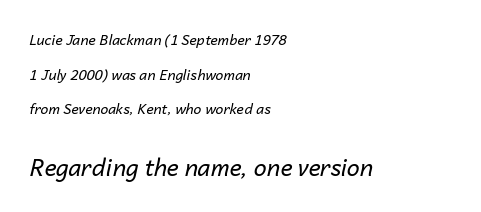
The image shows 23 px text type, italic (leaning right); set left-aligned, loose line spacing (2.47x), normal letter spacing, not underlined; the second (bottom) block is 1.64x larger.
